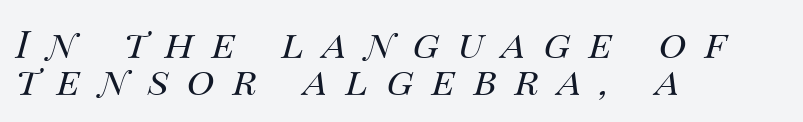
The image shows 38 px regular-weight type, italic (leaning right); set left-aligned, tight line spacing (0.98x), unusually wide letter spacing (+0.48 em), not underlined; medium stroke contrast and a large x-height.
